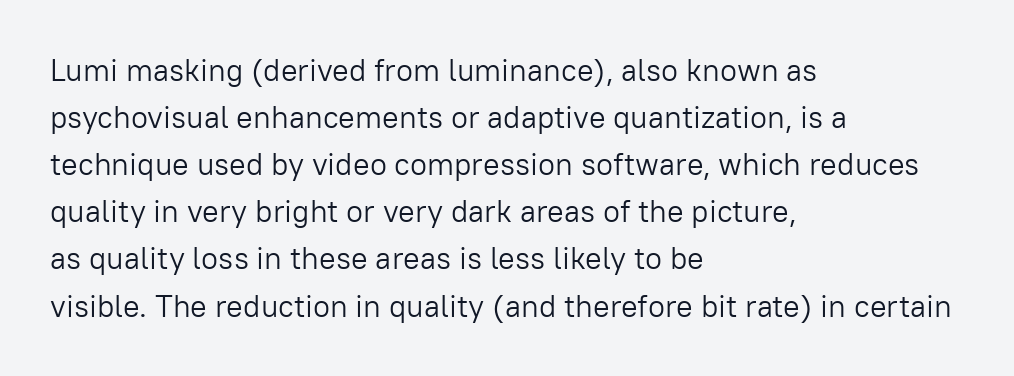
The image shows 31 px light sans-serif type, upright; set left-aligned, normal line spacing (1.52x), normal letter spacing, not underlined; low stroke contrast and a medium x-height.
